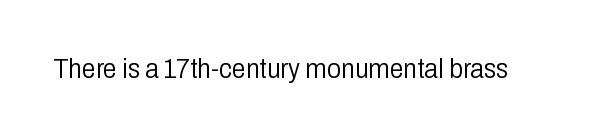
{"serif": "no", "italic": "no", "bold": "no", "weight": "light", "width": "condensed", "stroke_contrast": "low", "x_height": "medium", "monospaced": "no", "underline": "no", "letter_spacing": "normal", "letter_spacing_em": 0.0, "glyph_px": 28}
